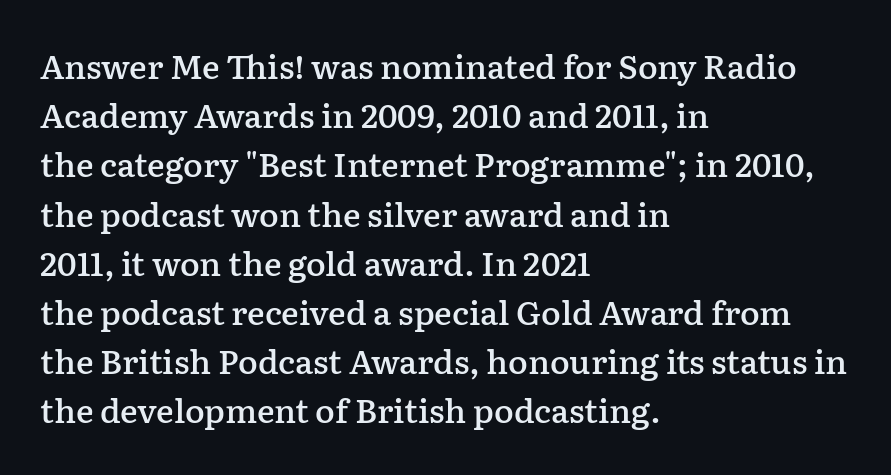
Q: Is the text bold? A: Semi-bold.
Q: Is the text italic (slanted)? A: No, it is upright.
Q: Is the typeface a serif or a sans-serif typeface? A: Serif.
Q: Is the text underlined? A: No.
Q: How is the paragraph aligned? A: Left-aligned.
Q: Is the spacing between letters normal or unusually wide? A: Normal.
Q: Is the spacing between lines tight, normal or loose? A: Normal.
Q: Width (condensed, normal, or wide)? A: Normal.
Q: Stroke contrast? A: Low.
Q: x-height? A: Medium.
Q: Monospaced? A: No.
